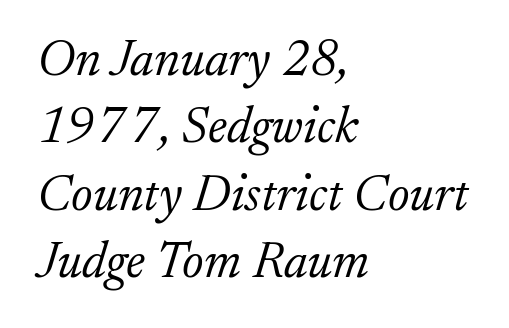
Ink coverage per letter is moderate at most. If you measured baseline to baseline, you'd find a middling distance. Small tapered or slab feet sit at the stroke ends, so this counts as serif. Typeset ragged right — the left edge is the straight one. Notice how the stems are inclined rather than vertical — that's the hallmark of italics. You could call the tracking neutral — neither tight nor loose.
